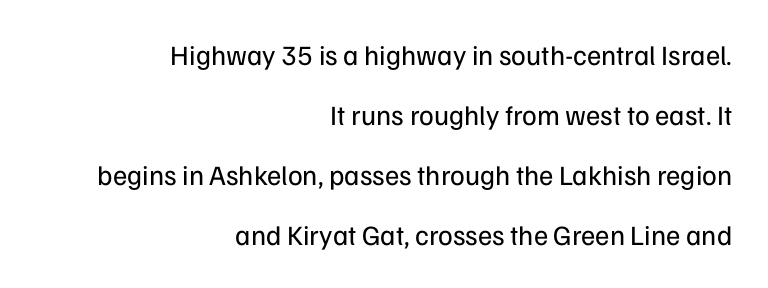
Q: Is the text bold? A: No.
Q: Is the text italic (slanted)? A: No, it is upright.
Q: Is the typeface a serif or a sans-serif typeface? A: Sans-serif.
Q: Is the text underlined? A: No.
Q: How is the paragraph aligned? A: Right-aligned.
Q: Is the spacing between letters normal or unusually wide? A: Normal.
Q: Is the spacing between lines tight, normal or loose? A: Loose.
Q: Width (condensed, normal, or wide)? A: Normal.
Q: Stroke contrast? A: Low.
Q: x-height? A: Medium.
Q: Monospaced? A: No.
